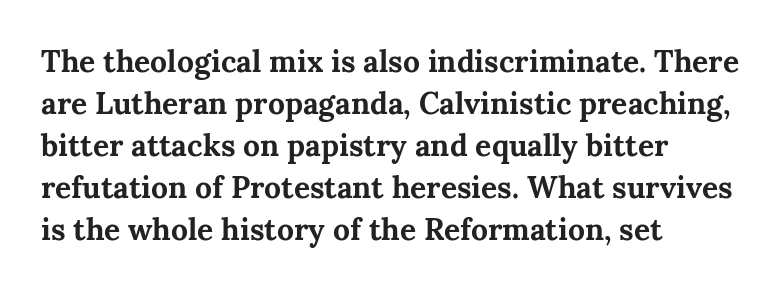
{"serif": "yes", "italic": "no", "bold": "yes", "weight": "bold", "width": "normal", "stroke_contrast": "medium", "x_height": "medium", "monospaced": "no", "underline": "no", "align": "left", "line_spacing": "normal", "line_spacing_ratio": 1.4, "letter_spacing": "normal", "letter_spacing_em": 0.0, "glyph_px": 30}
